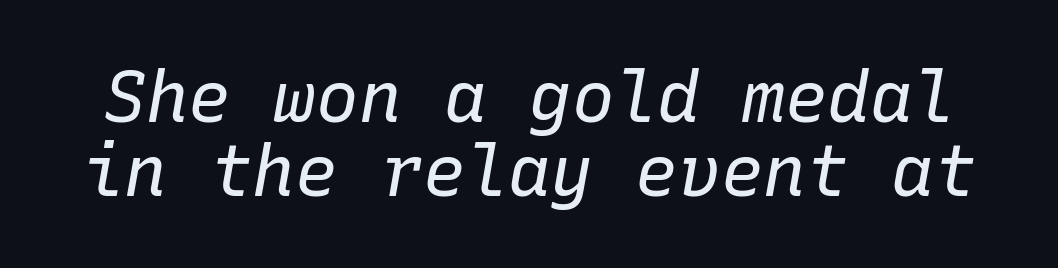
{"italic": "yes", "lean": "right", "slant_degrees": 10, "bold": "no", "weight": "regular", "width": "normal", "stroke_contrast": "low", "x_height": "medium", "monospaced": "yes", "underline": "no", "line_spacing": "tight", "line_spacing_ratio": 1.04, "letter_spacing": "normal", "letter_spacing_em": 0.0, "glyph_px": 71}
